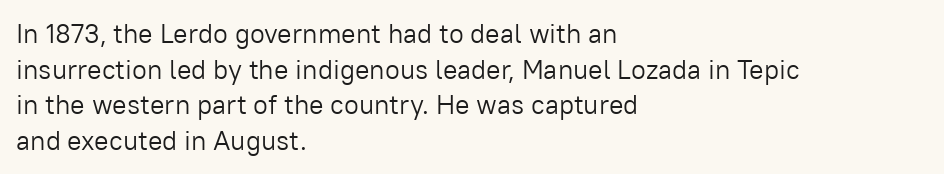
The image shows 27 px text type, upright; set left-aligned, normal line spacing (1.32x), normal letter spacing, not underlined.
